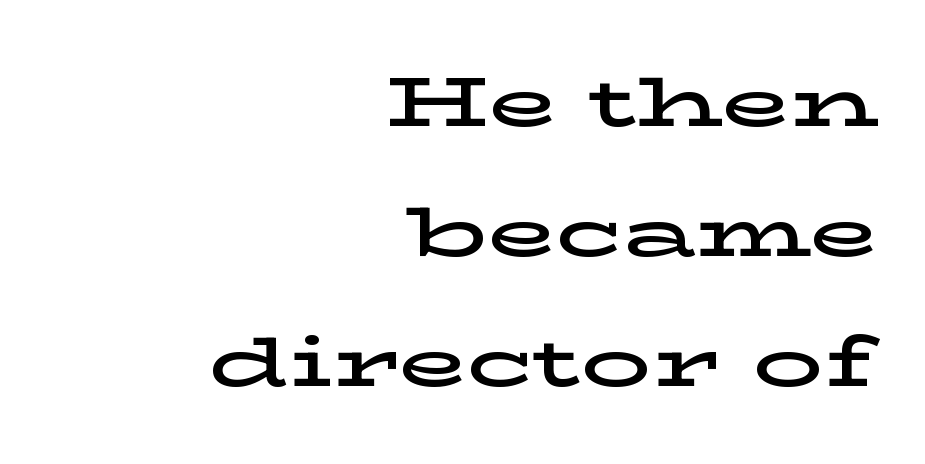
Q: Is the text italic (slanted)? A: No, it is upright.
Q: Is the typeface a serif or a sans-serif typeface? A: Serif.
Q: Is the text underlined? A: No.
Q: How is the paragraph aligned? A: Right-aligned.
Q: Is the spacing between letters normal or unusually wide? A: Normal.
Q: Width (condensed, normal, or wide)? A: Wide.
Q: Stroke contrast? A: Low.
Q: x-height? A: Medium.
Q: Monospaced? A: No.
